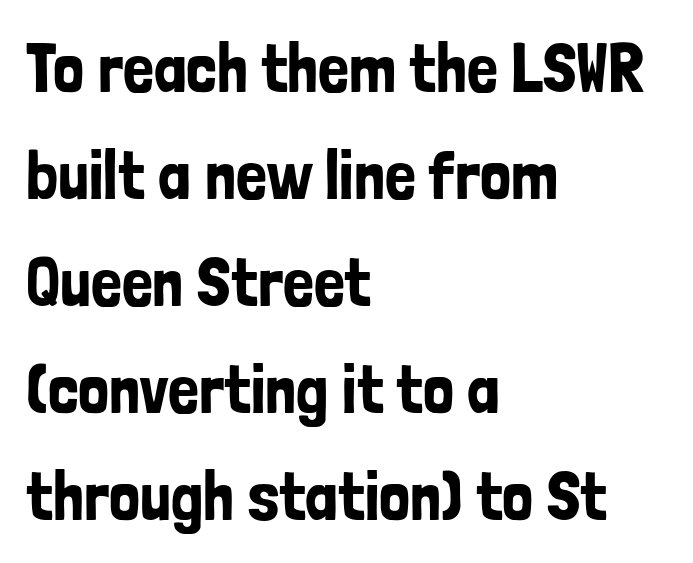
Q: Is the text italic (slanted)? A: No, it is upright.
Q: Is the typeface a serif or a sans-serif typeface? A: Sans-serif.
Q: Is the text underlined? A: No.
Q: How is the paragraph aligned? A: Left-aligned.
Q: Is the spacing between letters normal or unusually wide? A: Normal.
Q: Is the spacing between lines tight, normal or loose? A: Normal.
Q: Width (condensed, normal, or wide)? A: Condensed.
Q: Stroke contrast? A: Low.
Q: x-height? A: Medium.
Q: Monospaced? A: No.
